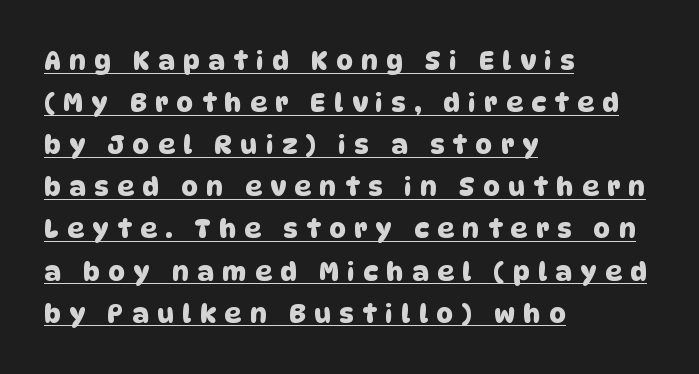
Q: Is the text underlined? A: Yes.
Q: How is the paragraph aligned? A: Left-aligned.
Q: Is the spacing between letters normal or unusually wide? A: Unusually wide.
Q: Is the spacing between lines tight, normal or loose? A: Normal.
